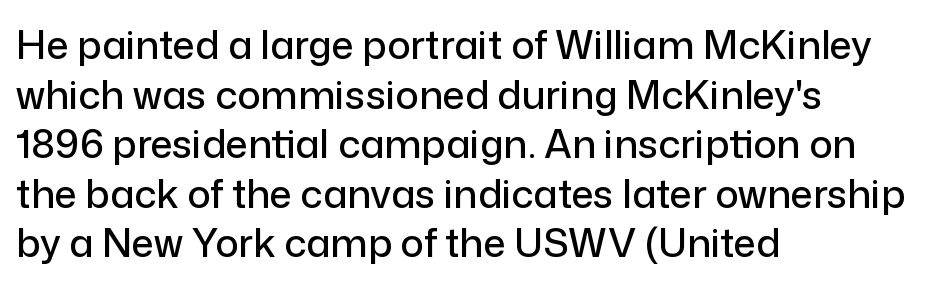
Q: Is the text italic (slanted)? A: No, it is upright.
Q: Is the typeface a serif or a sans-serif typeface? A: Sans-serif.
Q: Is the text underlined? A: No.
Q: How is the paragraph aligned? A: Left-aligned.
Q: Is the spacing between letters normal or unusually wide? A: Normal.
Q: Is the spacing between lines tight, normal or loose? A: Normal.
Q: Width (condensed, normal, or wide)? A: Normal.
Q: Stroke contrast? A: Low.
Q: x-height? A: Medium.
Q: Monospaced? A: No.
